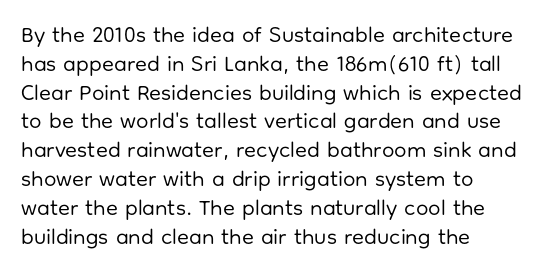
The image shows 22 px text type, upright; set left-aligned, normal line spacing (1.31x), normal letter spacing, not underlined.
